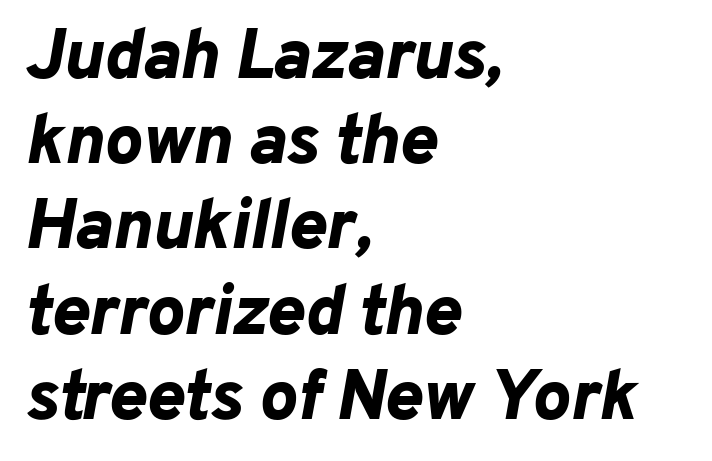
Q: Is the text bold? A: Yes.
Q: Is the text italic (slanted)? A: Yes, it leans right by about 10 degrees.
Q: Is the text underlined? A: No.
Q: How is the paragraph aligned? A: Left-aligned.
Q: Is the spacing between letters normal or unusually wide? A: Normal.
Q: Width (condensed, normal, or wide)? A: Normal.
Q: Stroke contrast? A: Low.
Q: x-height? A: Medium.
Q: Monospaced? A: No.
